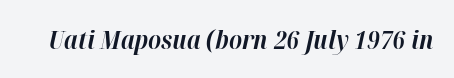
Q: Is the text bold? A: Yes.
Q: Is the text italic (slanted)? A: Yes, it leans right by about 12 degrees.
Q: Is the text underlined? A: No.
Q: Is the spacing between letters normal or unusually wide? A: Normal.
